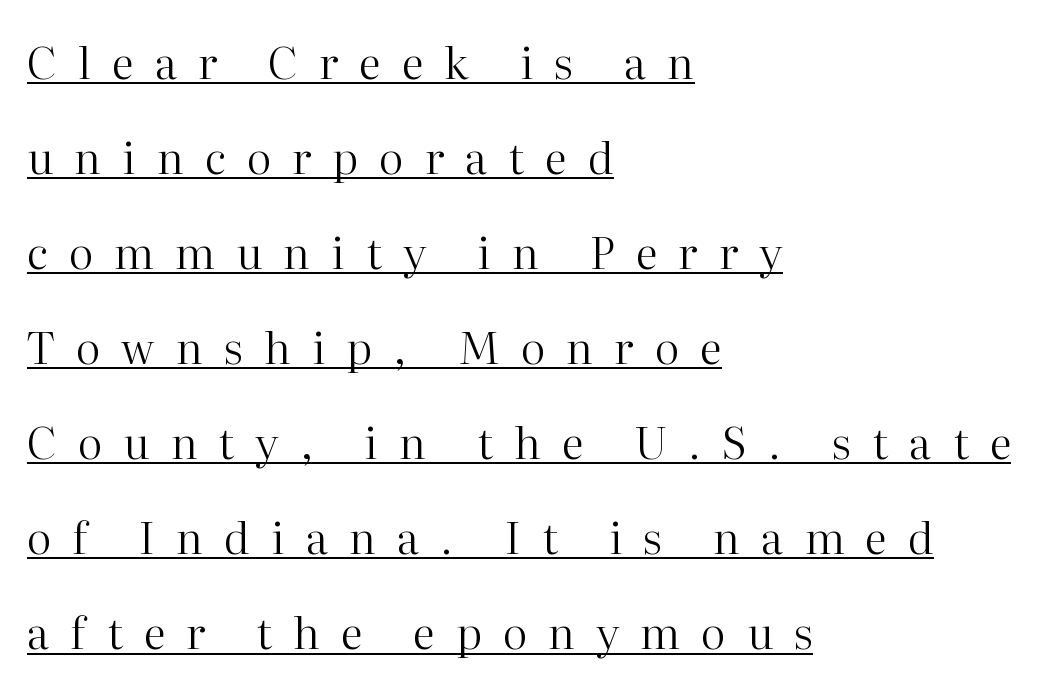
The image shows 44 px regular-weight serif type, upright; set left-aligned, loose line spacing (2.16x), unusually wide letter spacing (+0.48 em), underlined; high stroke contrast and a medium x-height.
